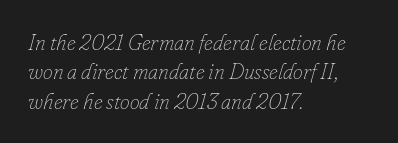
Q: Is the text bold? A: No.
Q: Is the text italic (slanted)? A: Yes, it leans right by about 16 degrees.
Q: Is the text underlined? A: No.
Q: How is the paragraph aligned? A: Left-aligned.
Q: Is the spacing between letters normal or unusually wide? A: Normal.
Q: Is the spacing between lines tight, normal or loose? A: Normal.
